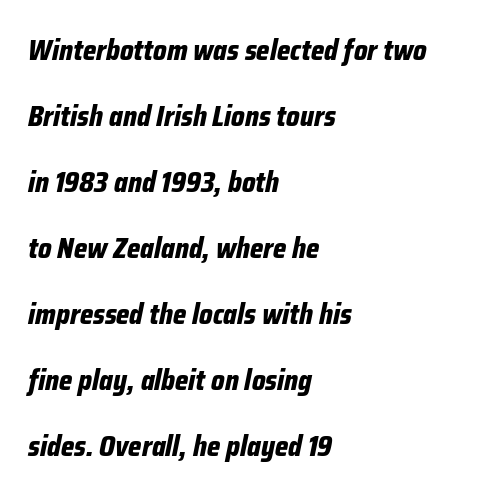
The image shows 28 px bold, condensed type, italic (leaning right); set left-aligned, loose line spacing (2.36x), normal letter spacing, not underlined; low stroke contrast and a medium x-height.
